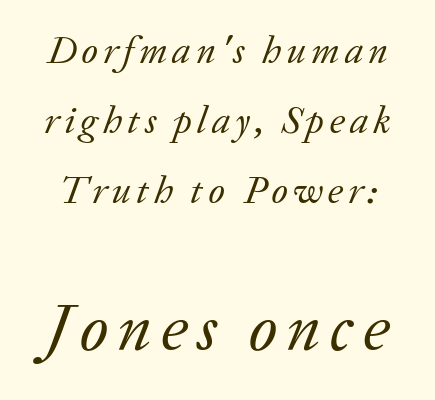
The strokes carry an ordinary text weight at most. The passage shown is not underscored anywhere. In this sample the second text group is rendered at the bigger scale. Unlike a clean sans, this face finishes its strokes with serifs. Proportional: the letters do not fall into vertical columns. An italicized treatment has been applied to the whole sample.
